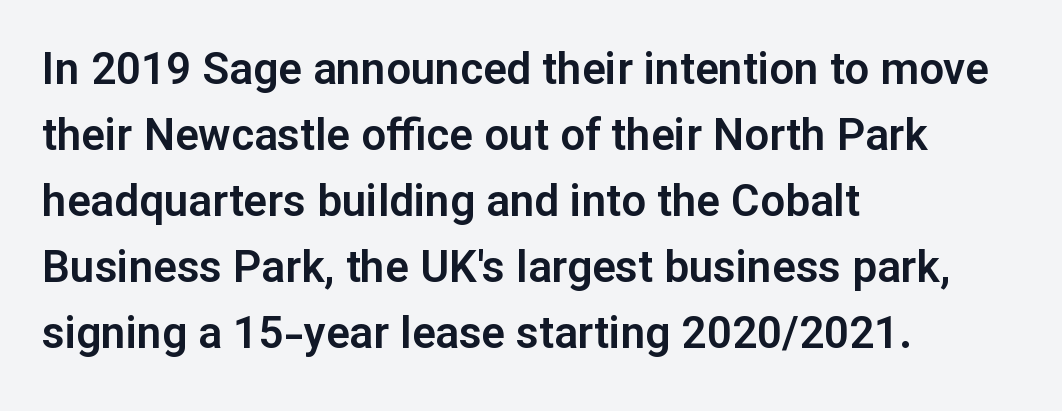
{"serif": "no", "italic": "no", "width": "normal", "stroke_contrast": "low", "x_height": "medium", "monospaced": "no", "underline": "no", "align": "left", "line_spacing": "normal", "line_spacing_ratio": 1.5, "letter_spacing": "normal", "letter_spacing_em": 0.0, "glyph_px": 44}
